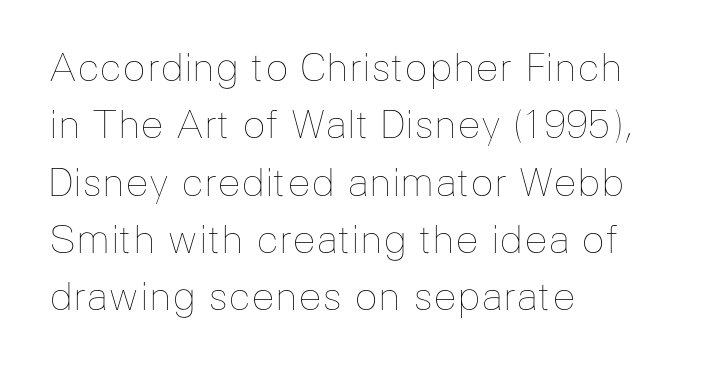
{"italic": "no", "bold": "no", "weight": "thin", "width": "normal", "stroke_contrast": "low", "x_height": "medium", "monospaced": "no", "underline": "no", "align": "left", "line_spacing": "normal", "line_spacing_ratio": 1.47, "letter_spacing": "normal", "letter_spacing_em": 0.0, "glyph_px": 39}
